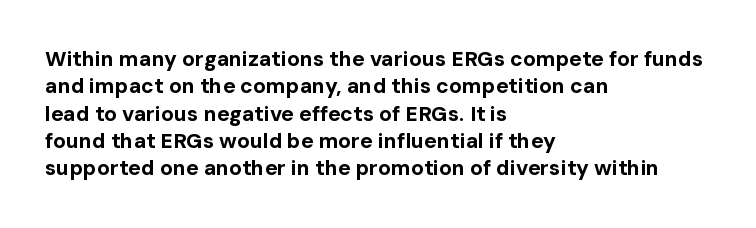
The rendering anchors every line to the left-hand side. This is the regular roman posture of the typeface. A normal amount of white space separates one row of letters from the next. The face used here is rendered with its standard letterfit. A clean baseline with only descenders dipping below it. The sample has been set heavy, in full bold.
